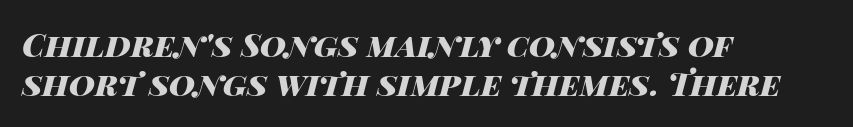
The image shows 32 px heavy, wide type, italic (leaning right); set left-aligned, line spacing 1.21x, normal letter spacing, not underlined; high stroke contrast and a large x-height.
